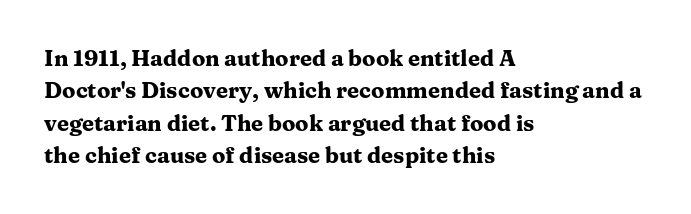
The image shows 22 px bold type, upright; set left-aligned, normal line spacing (1.47x), normal letter spacing, not underlined.
